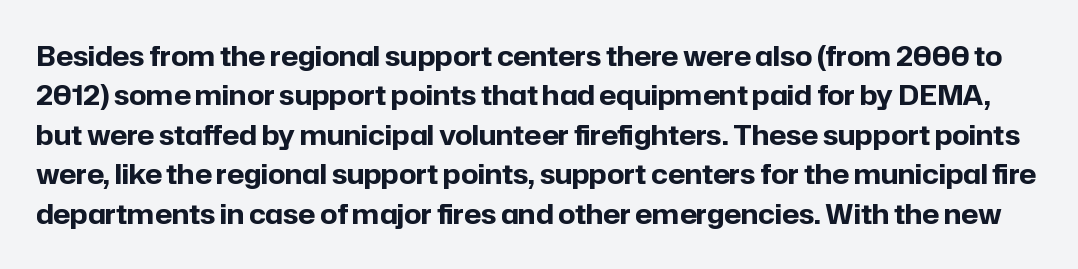
{"italic": "no", "bold": "yes", "underline": "no", "line_spacing": "normal", "line_spacing_ratio": 1.46, "letter_spacing": "normal", "letter_spacing_em": 0.0, "glyph_px": 27}
